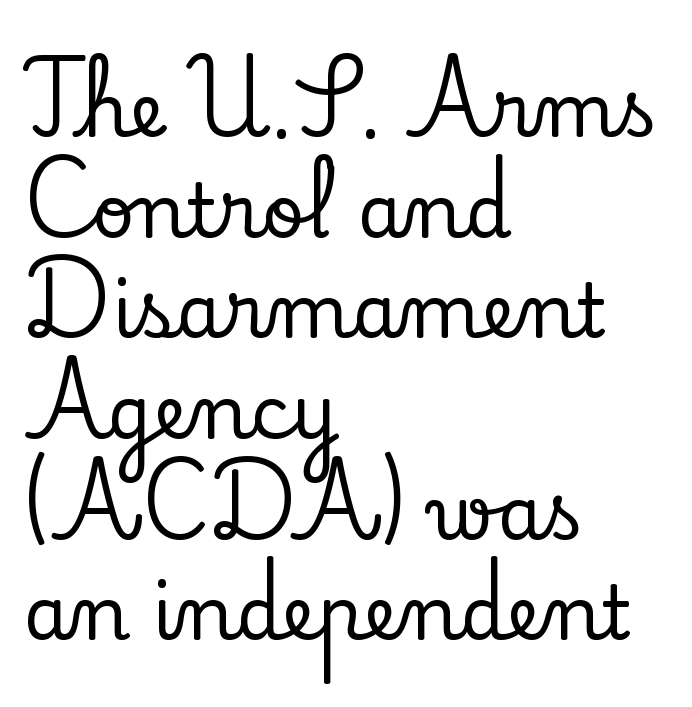
The face used here is proportionally spaced, like ordinary book or web type. Serif or sans? Serif — the stroke terminals have little feet. When letters stand straight like this, we call the style roman or upright. The specimen omits any rule beneath the text block's lines. Look at the tracking — it's just the regular setting, nothing added.
